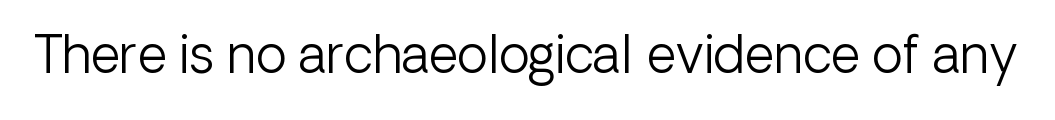
{"serif": "no", "italic": "no", "bold": "no", "weight": "light", "width": "normal", "stroke_contrast": "low", "x_height": "medium", "monospaced": "no", "underline": "no", "letter_spacing": "normal", "letter_spacing_em": 0.0, "glyph_px": 51}
